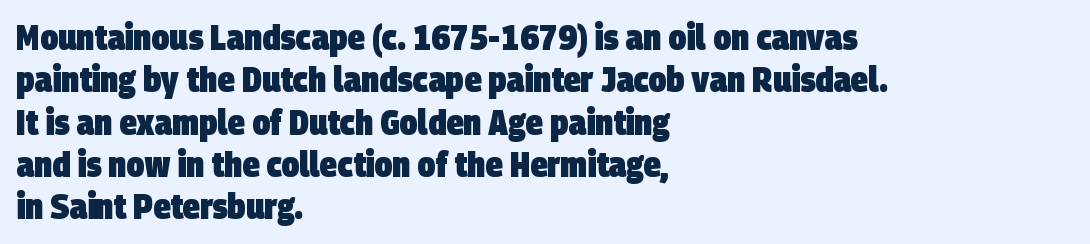
The image shows 35 px heavy, condensed sans-serif type; set left-aligned, line spacing 1.21x, normal letter spacing, not underlined; low stroke contrast and a large x-height.
